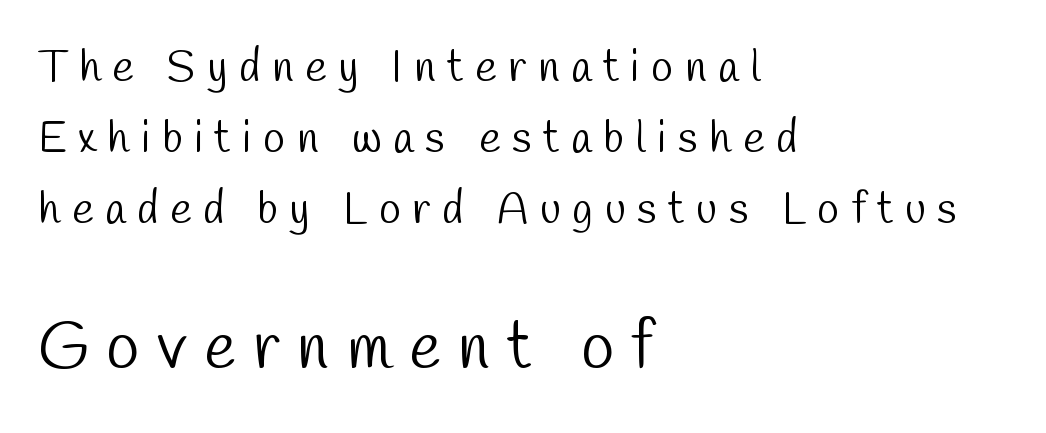
The image shows 67 px light, condensed sans-serif type; set left-aligned, normal line spacing (1.58x), unusually wide letter spacing (+0.26 em), not underlined; the second (bottom) block is 1.49x larger; low stroke contrast and a medium x-height.
